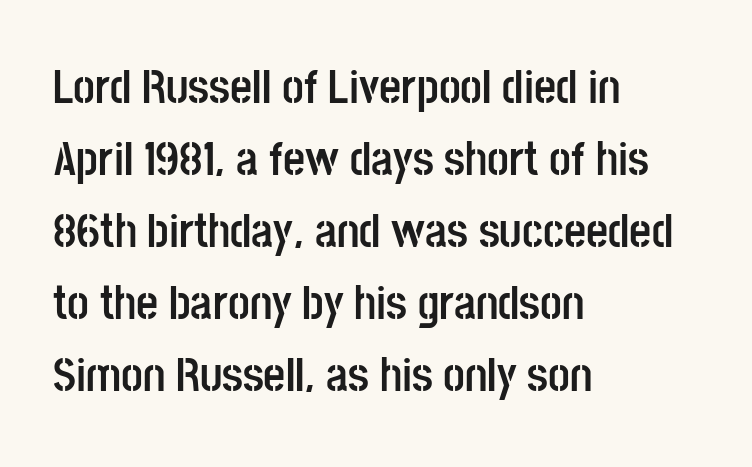
The rendering uses a moderate line-height, typical for paragraphs. A typesetter would call this proportional, since set widths differ per character. The tracking reads as untouched default to a designer's eye. Beneath every word, the page is bare. You'd pick this weight for a headline — it's a proper bold.
